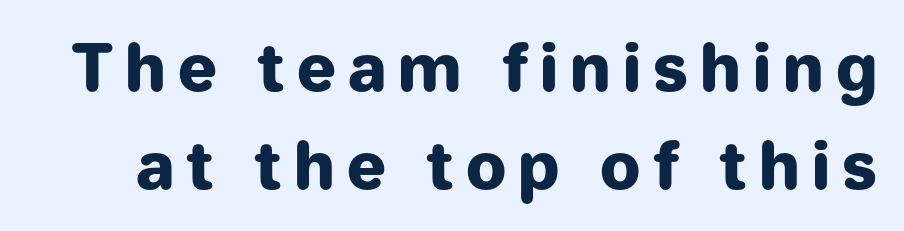
The image shows 64 px heavy sans-serif type, upright; set normal line spacing (1.53x), not underlined; low stroke contrast and a medium x-height.
